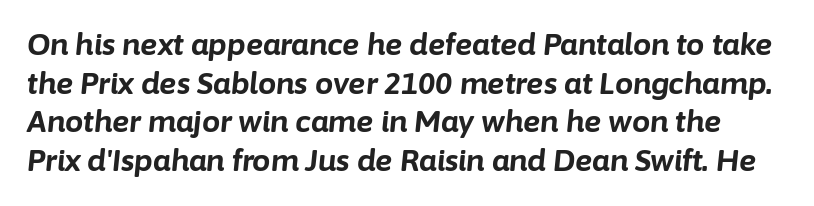
The image shows 29 px bold type, italic (leaning right); set normal line spacing (1.33x), normal letter spacing, not underlined; low stroke contrast and a medium x-height.
